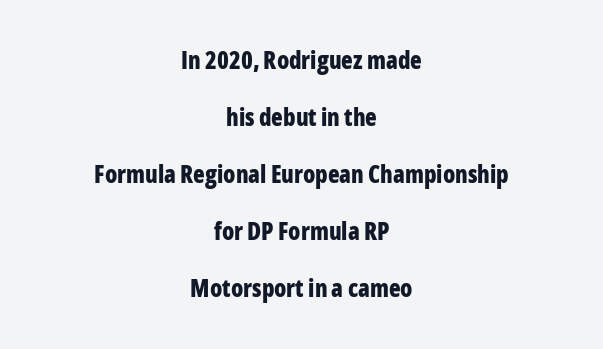
The gaps between neighbouring characters are ordinary and unremarkable. The axis of the letterforms is exactly vertical. Plenty of ink on the page — the face is bold. The rag falls on both sides of this text block equally.
